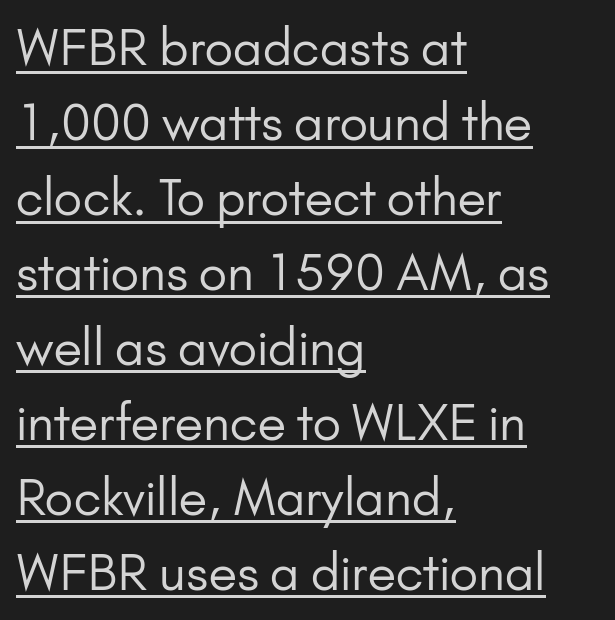
{"serif": "no", "italic": "no", "bold": "no", "weight": "regular", "width": "normal", "stroke_contrast": "low", "x_height": "small", "monospaced": "no", "underline": "yes", "align": "left", "line_spacing": "normal", "line_spacing_ratio": 1.53, "letter_spacing": "normal", "letter_spacing_em": 0.0, "glyph_px": 49}
